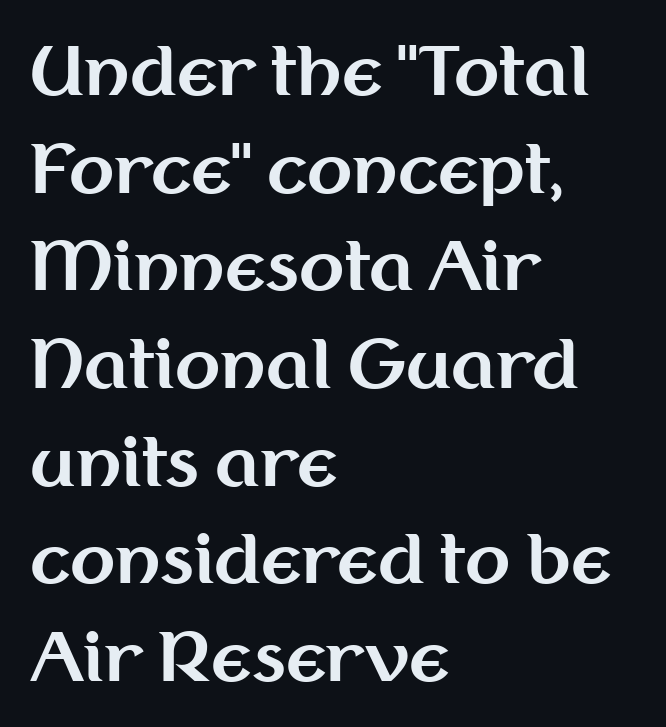
The letters advance in unequal steps, a hallmark of proportional type. The letters stand straight up with perfectly vertical stems. The typesetter chose a ragged-right arrangement here. Serifs: no, the terminals of the letterforms are clean.
